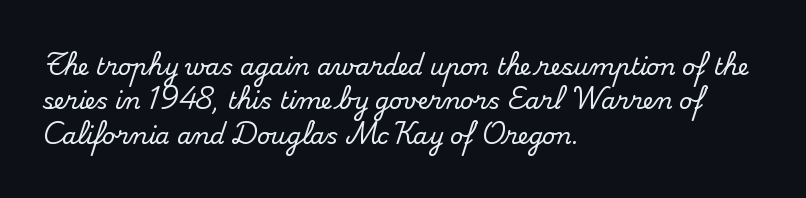
Q: Is the text italic (slanted)? A: Yes.
Q: Is the text underlined? A: No.
Q: How is the paragraph aligned? A: Left-aligned.
Q: Is the spacing between letters normal or unusually wide? A: Normal.
Q: Is the spacing between lines tight, normal or loose? A: Normal.
